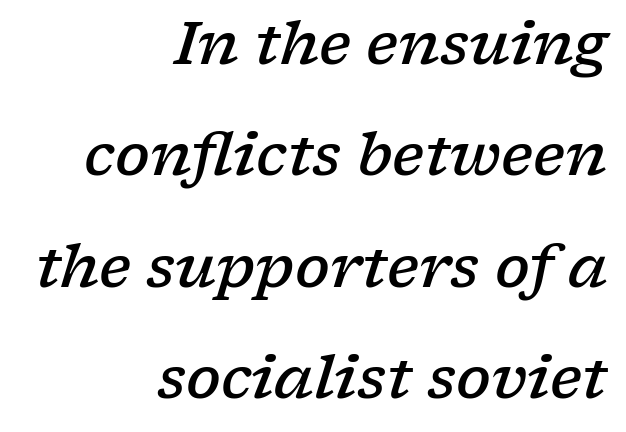
Where is the straight margin? On the right. You could fit nearly another row in the gap between these rows. The passage shown has conventional tracking throughout. Bare-footed words on every line. The face used here is seriffed, in the tradition of book romans. The strokes are fattened partway — semibold, not bold.
